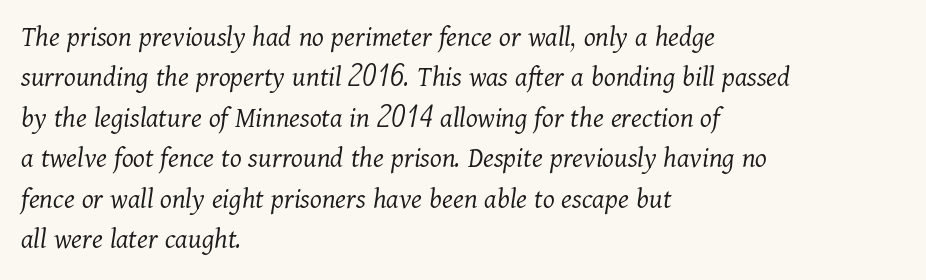
Q: Is the text bold? A: No.
Q: Is the text italic (slanted)? A: Yes, it leans right by about 11 degrees.
Q: Is the typeface a serif or a sans-serif typeface? A: Serif.
Q: Is the text underlined? A: No.
Q: How is the paragraph aligned? A: Left-aligned.
Q: Is the spacing between letters normal or unusually wide? A: Normal.
Q: Is the spacing between lines tight, normal or loose? A: Normal.
Q: Width (condensed, normal, or wide)? A: Normal.
Q: Stroke contrast? A: Medium.
Q: x-height? A: Medium.
Q: Monospaced? A: No.
